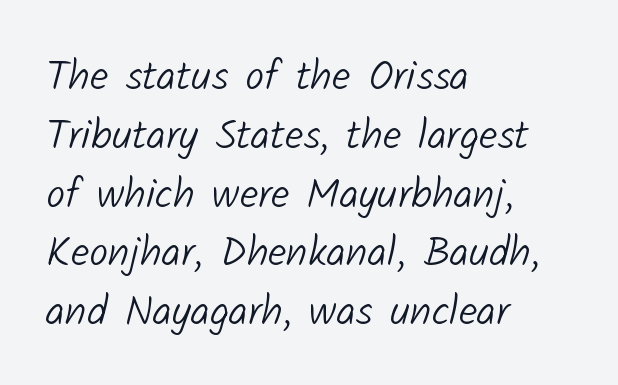
The image shows 42 px light sans-serif type; set left-aligned, normal line spacing (1.4x), normal letter spacing, not underlined; low stroke contrast and a medium x-height.
